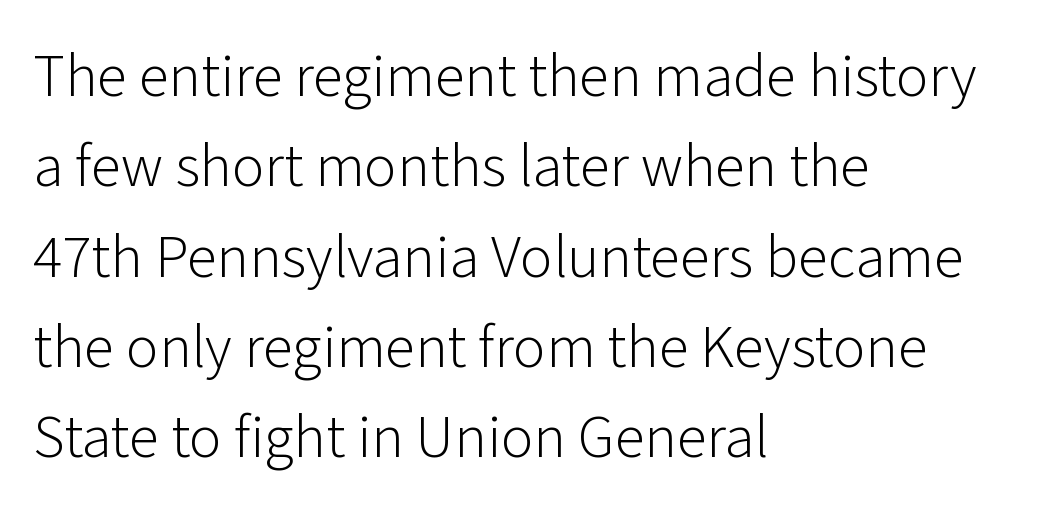
{"serif": "no", "italic": "no", "bold": "no", "weight": "light", "width": "normal", "stroke_contrast": "low", "x_height": "medium", "monospaced": "no", "underline": "no", "align": "left", "line_spacing": "normal", "line_spacing_ratio": 1.48, "letter_spacing": "normal", "letter_spacing_em": 0.0, "glyph_px": 61}
